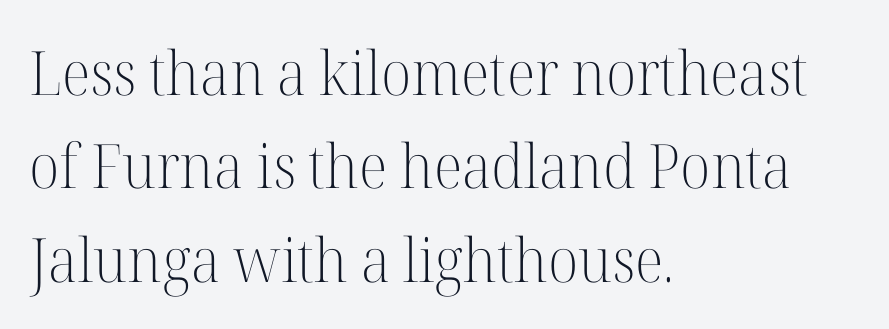
Q: Is the text bold? A: No.
Q: Is the text italic (slanted)? A: No, it is upright.
Q: Is the typeface a serif or a sans-serif typeface? A: Serif.
Q: Is the text underlined? A: No.
Q: How is the paragraph aligned? A: Left-aligned.
Q: Is the spacing between letters normal or unusually wide? A: Normal.
Q: Is the spacing between lines tight, normal or loose? A: Normal.
Q: Width (condensed, normal, or wide)? A: Normal.
Q: Stroke contrast? A: High.
Q: x-height? A: Medium.
Q: Monospaced? A: No.
